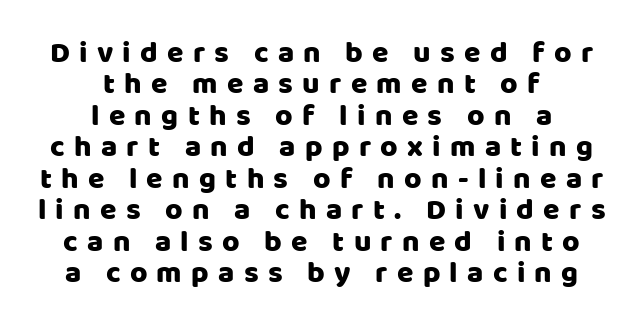
The image shows 30 px sans-serif type, upright; set centered, tight line spacing (1.05x), unusually wide letter spacing (+0.31 em), not underlined; low stroke contrast and a large x-height.
